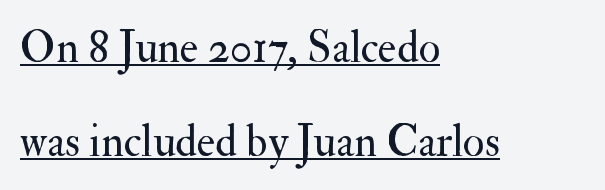
Q: Is the text bold? A: No.
Q: Is the text italic (slanted)? A: No, it is upright.
Q: Is the typeface a serif or a sans-serif typeface? A: Serif.
Q: Is the text underlined? A: Yes.
Q: How is the paragraph aligned? A: Left-aligned.
Q: Is the spacing between letters normal or unusually wide? A: Normal.
Q: Is the spacing between lines tight, normal or loose? A: Loose.
Q: Width (condensed, normal, or wide)? A: Normal.
Q: Stroke contrast? A: Medium.
Q: x-height? A: Small.
Q: Monospaced? A: No.
